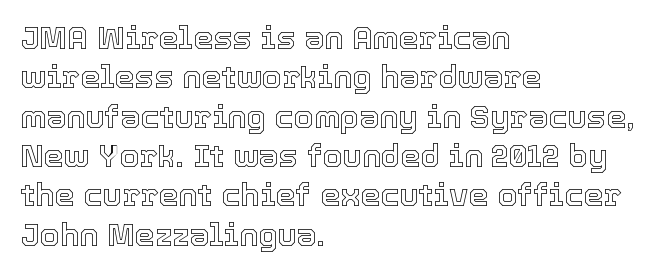
Students, note that the glyphs here touch the page at normal intervals. The letters advance in unequal steps, a hallmark of proportional type. Every character sits straight up, as roman type does. The setting favours the left margin, as ordinary paragraphs usually do. Clear beneath every line of the passage.
